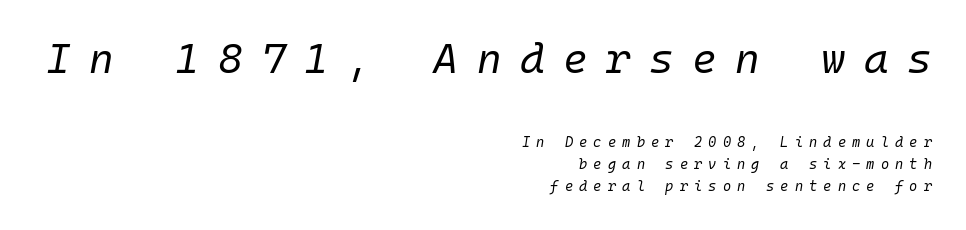
Q: Is the text bold? A: No.
Q: Is the text italic (slanted)? A: Yes, it leans right by about 10 degrees.
Q: Is the text underlined? A: No.
Q: How is the paragraph aligned? A: Right-aligned.
Q: Is the spacing between letters normal or unusually wide? A: Unusually wide.
Q: Is the spacing between lines tight, normal or loose? A: Normal.
Q: Which block of text is set in a larger size, the first (top) or the second (bottom)? A: The first (top) one.
Q: Width (condensed, normal, or wide)? A: Normal.
Q: Stroke contrast? A: Low.
Q: x-height? A: Medium.
Q: Monospaced? A: Yes.
